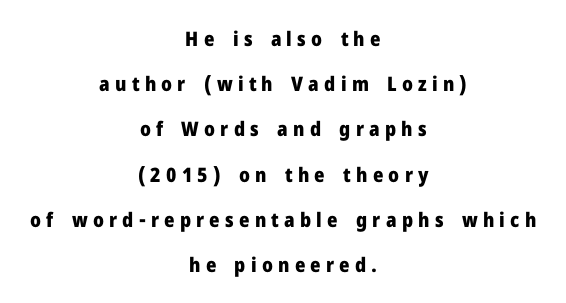
The sample has been set heavy, in full bold. Does the leading feel generous? Absolutely, it's lavish. These lines are centered, leaving both edges ragged. In terms of posture, this sample is upright.
